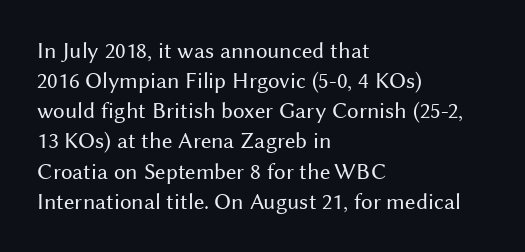
Teacher's note: observe the even left margin — that is flush-left alignment. Does extra space separate the letters? No, they use regular spacing. In terms of posture, this sample is upright. The glyphs are unaccompanied by any horizontal stroke below them. The lines sit at an ordinary, default distance from one another.
